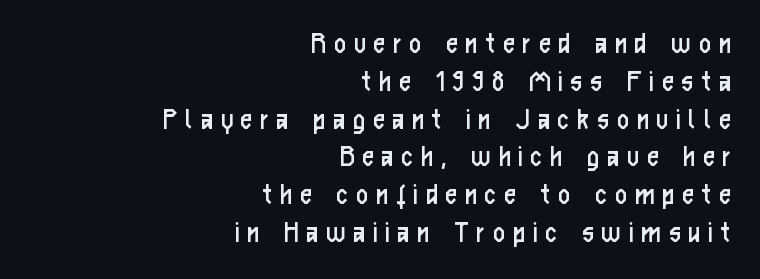
Q: Is the text bold? A: No.
Q: Is the text italic (slanted)? A: No, it is upright.
Q: Is the typeface a serif or a sans-serif typeface? A: Sans-serif.
Q: Is the text underlined? A: No.
Q: How is the paragraph aligned? A: Right-aligned.
Q: Is the spacing between letters normal or unusually wide? A: Unusually wide.
Q: Width (condensed, normal, or wide)? A: Condensed.
Q: Stroke contrast? A: Low.
Q: x-height? A: Medium.
Q: Monospaced? A: No.
